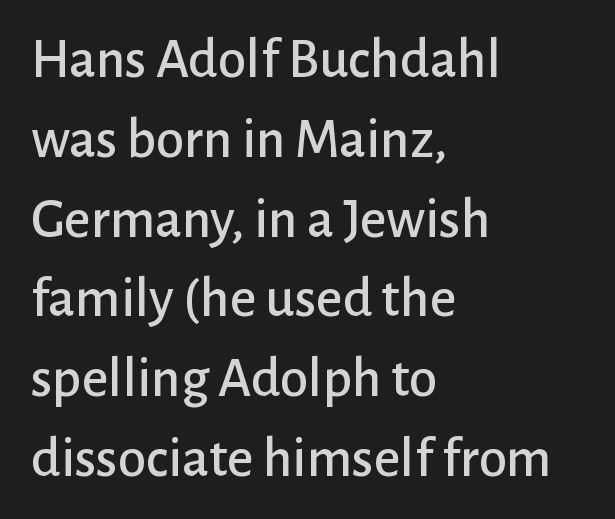
The image shows 57 px sans-serif type, upright; set left-aligned, normal line spacing (1.4x), normal letter spacing, not underlined; low stroke contrast and a medium x-height.
